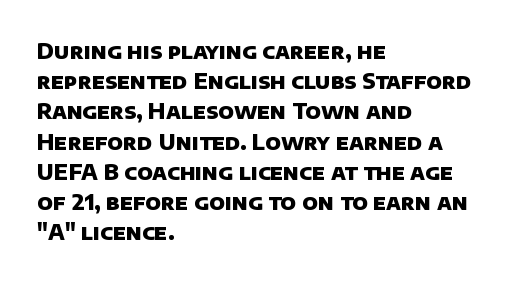
There is no visible air inserted between adjacent glyphs. The text block is weighted toward the left margin, trailing off unevenly rightward. Words float on clear page, feet unadorned. Vertical spacing — default. Students, this is bold: see how much ink each stroke carries.
